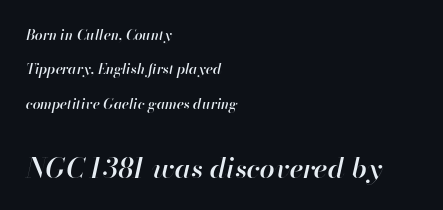
The image shows 27 px text type, italic (leaning right); set left-aligned, loose line spacing (2.46x), normal letter spacing, not underlined; the second (bottom) block is 1.93x larger.
